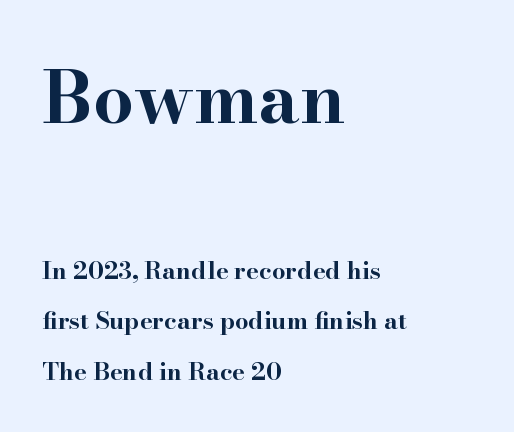
The image shows 72 px bold, wide serif type, upright; set left-aligned, loose line spacing (2.11x), normal letter spacing, not underlined; the first (top) block is 3.0x larger; high stroke contrast and a small x-height.
